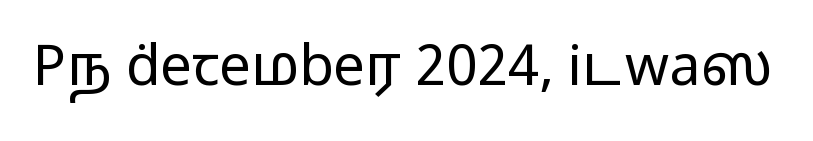
The image shows 56 px regular-weight, wide sans-serif type, upright; set normal letter spacing, not underlined; low stroke contrast and a medium x-height.
